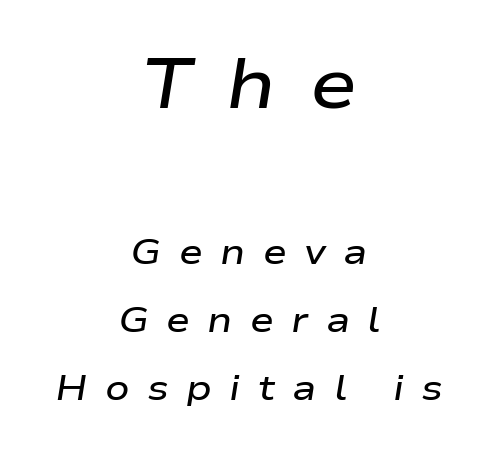
The words here are not underlined. Weight check: semibold — heavier than regular, not quite bold. Neither beginnings nor endings align; midpoints do. Which of the two is more prominent by size? The first, at the top. These lines are rendered in a variable-pitch font. What stands out about the letter spacing? Its width — letters are far apart.
